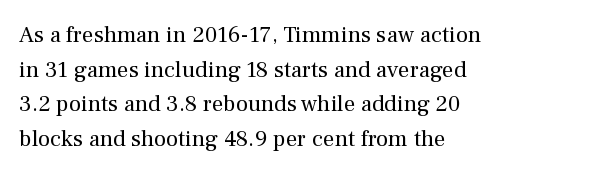
Vertical strokes here are truly vertical. Is the block centered? No — it sits flush against the left margin. Standard letterfit; no display-style spreading of the glyphs. This is not heavy type; no bold has been used.
